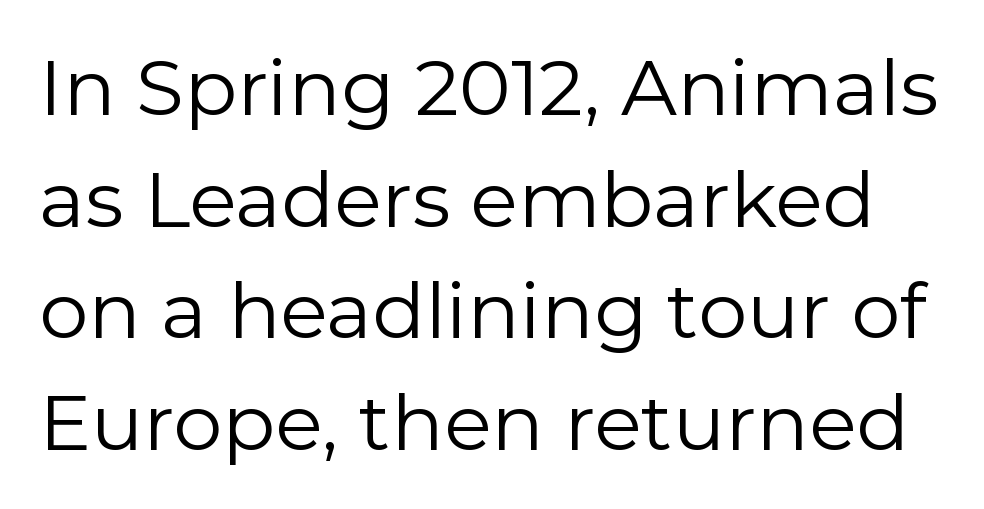
The image shows 78 px regular-weight sans-serif type, upright; set normal line spacing (1.43x), normal letter spacing, not underlined; low stroke contrast and a medium x-height.
